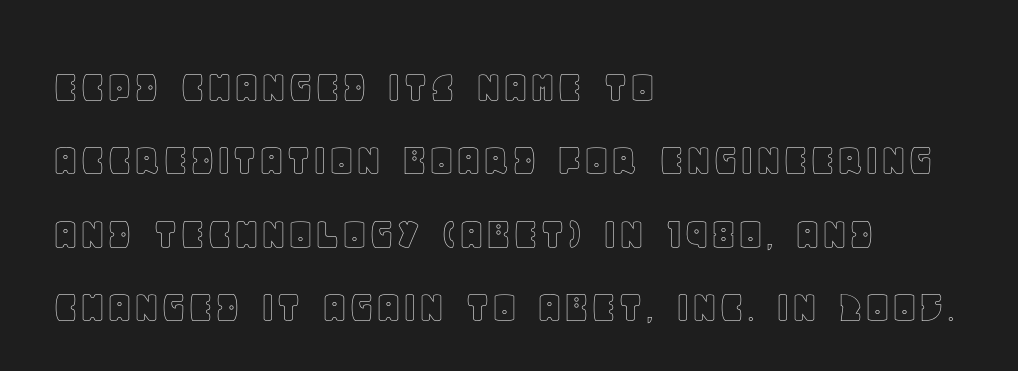
{"italic": "no", "width": "normal", "x_height": "large", "monospaced": "no", "underline": "no", "align": "left", "line_spacing": "normal", "line_spacing_ratio": 1.56, "letter_spacing": "normal", "letter_spacing_em": 0.0, "glyph_px": 47}
